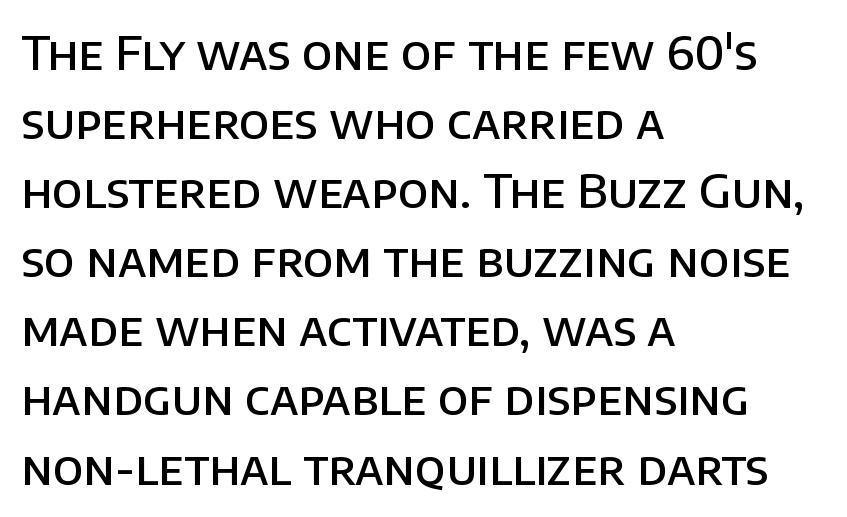
You can tell from the bare stems that sans-serif type was used. Caption: semibold face, moderately heavy strokes. Default kerning and tracking; the words read as compact shapes. In CSS terms this would be text-align: left. The typography opts for an upright posture over an oblique one. Compared with typical paragraphs, the rows here are spaced about the same.
